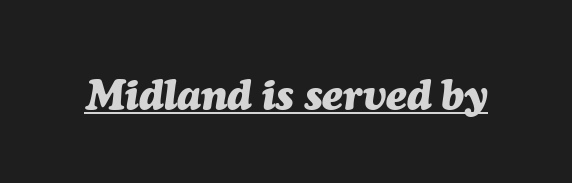
{"italic": "yes", "lean": "right", "slant_degrees": 7, "bold": "yes", "weight": "heavy", "width": "normal", "stroke_contrast": "medium", "x_height": "medium", "monospaced": "no", "underline": "yes", "letter_spacing": "normal", "letter_spacing_em": 0.0, "glyph_px": 43}
